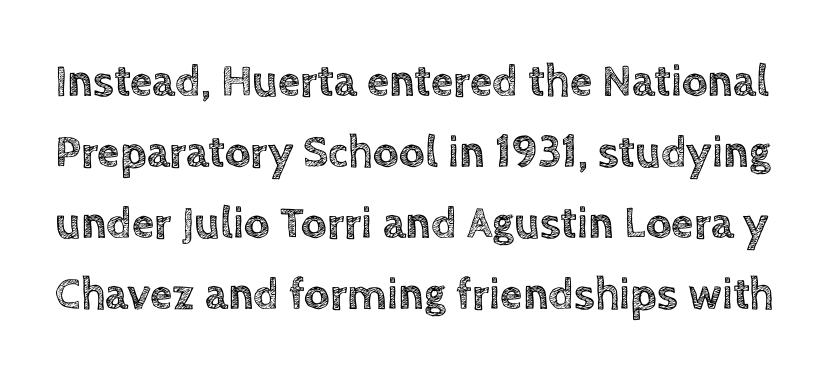
The image shows 45 px text type, upright; set normal line spacing (1.58x), normal letter spacing, not underlined; a large x-height.
